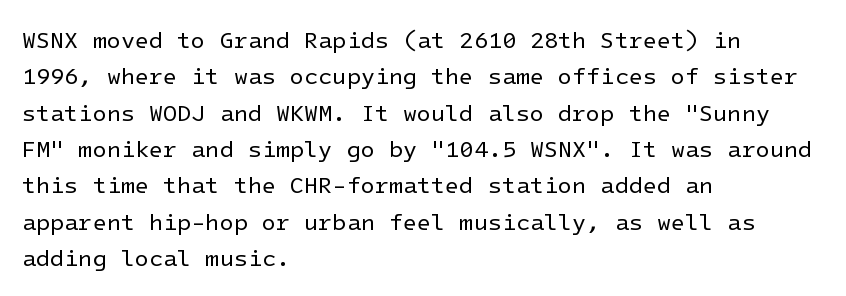
{"italic": "no", "bold": "no", "underline": "no", "align": "left", "line_spacing": "normal", "line_spacing_ratio": 1.58, "letter_spacing": "normal", "letter_spacing_em": 0.0, "glyph_px": 23}
